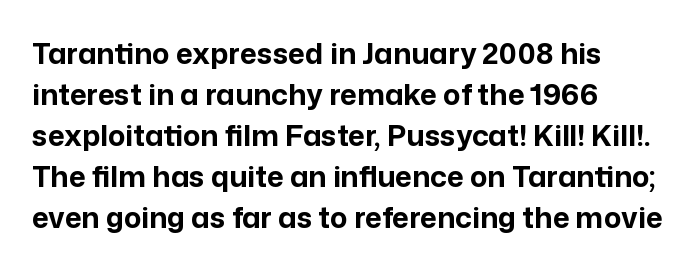
Q: Is the text bold? A: Yes.
Q: Is the text italic (slanted)? A: No, it is upright.
Q: Is the typeface a serif or a sans-serif typeface? A: Sans-serif.
Q: Is the text underlined? A: No.
Q: How is the paragraph aligned? A: Left-aligned.
Q: Is the spacing between letters normal or unusually wide? A: Normal.
Q: Is the spacing between lines tight, normal or loose? A: Normal.
Q: Width (condensed, normal, or wide)? A: Normal.
Q: Stroke contrast? A: Low.
Q: x-height? A: Medium.
Q: Monospaced? A: No.
